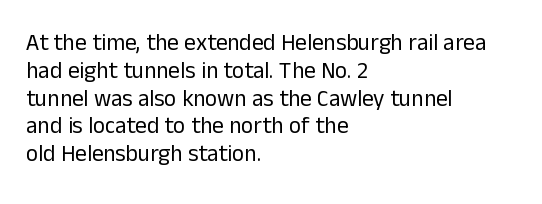
Q: Is the text bold? A: No.
Q: Is the text italic (slanted)? A: No, it is upright.
Q: Is the text underlined? A: No.
Q: How is the paragraph aligned? A: Left-aligned.
Q: Is the spacing between letters normal or unusually wide? A: Normal.
